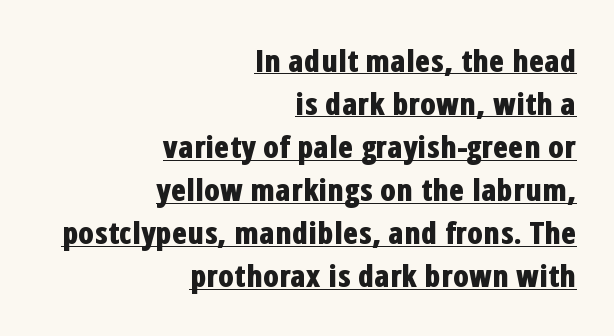
The image shows 31 px bold, condensed sans-serif type, upright; set right-aligned, normal line spacing (1.39x), normal letter spacing, underlined; low stroke contrast and a medium x-height.
